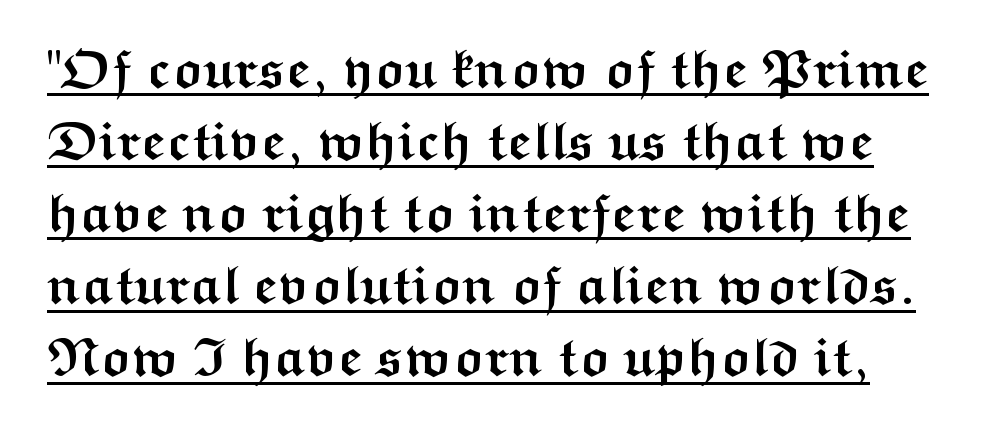
{"serif": "no", "italic": "no", "bold": "yes", "weight": "semibold", "width": "wide", "stroke_contrast": "medium", "x_height": "medium", "monospaced": "no", "underline": "yes", "line_spacing": "normal", "line_spacing_ratio": 1.36, "letter_spacing": "normal", "letter_spacing_em": 0.0, "glyph_px": 53}
